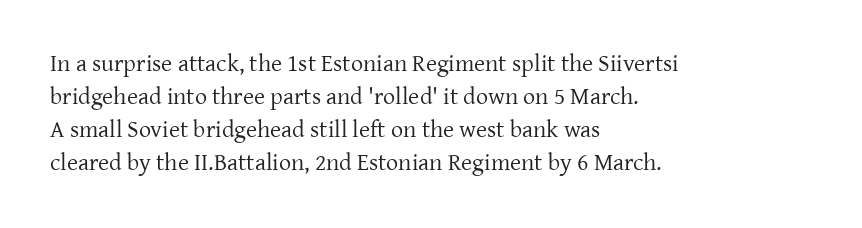
Horizontally, the lines are justified to the leading edge only. A roman cut, with each character standing at attention. The lines sit at an ordinary, default distance from one another. The font sits on the lighter half of the weight spectrum, regular included. Just letters on the line, the space beneath them empty. Standard letterfit; no display-style spreading of the glyphs.
